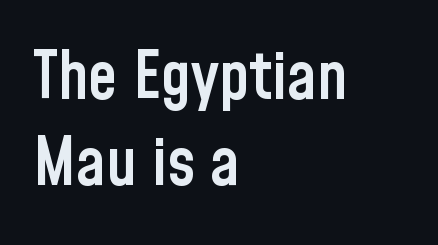
A typesetter would label this face a sans. Each new line begins a customary step beneath the previous one. The font is running at a semibold setting, under full bold. In CSS terms this would be text-align: left. Words float on clear page, feet unadorned. It's the straight-up-and-down kind of type.
